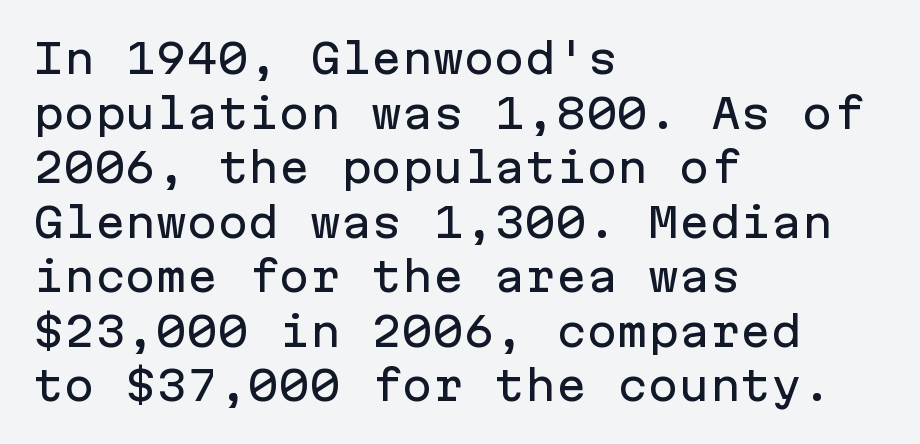
Notice how descenders clear the ascenders below comfortably — that's standard leading. The typeface chosen for these lines omits serifs. A classic flush-left, rag-right setting is used for this passage. Honestly, the letter spacing is just normal — you wouldn't notice it. Anything drawn beneath the words? Only blank space.
